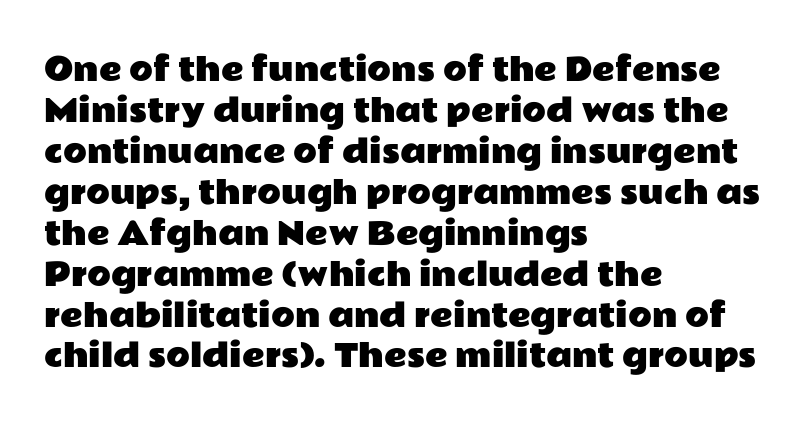
The tracking reads as untouched default to a designer's eye. The space beneath each line is pristine and unruled. Looks like regular typesetting: each glyph gets only the width it needs. Upright lettering throughout. This sample is left-justified, so line endings fall wherever the words run out. The letters carry no serifs — their stems end cleanly without finishing strokes.
